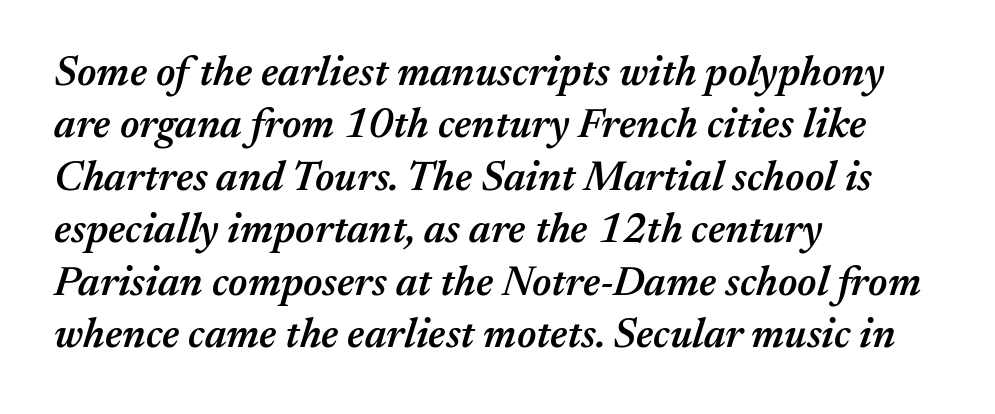
The image shows 42 px semibold type, italic (leaning right); set left-aligned, normal line spacing (1.25x), normal letter spacing, not underlined; medium stroke contrast and a medium x-height.
